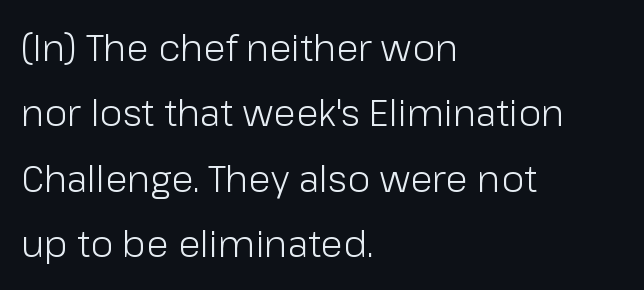
{"serif": "no", "italic": "no", "bold": "no", "weight": "light", "width": "normal", "stroke_contrast": "low", "x_height": "medium", "monospaced": "no", "underline": "no", "align": "left", "line_spacing_ratio": 1.77, "letter_spacing": "normal", "letter_spacing_em": 0.0, "glyph_px": 37}
